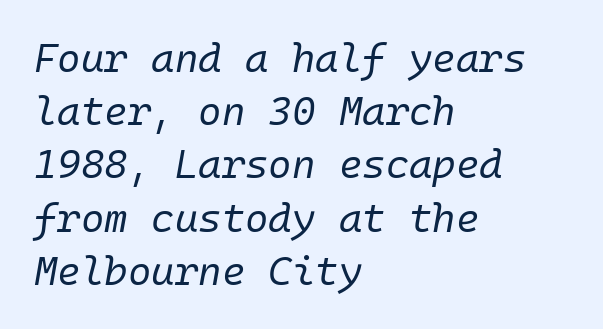
Q: Is the text bold? A: No.
Q: Is the text italic (slanted)? A: Yes, it leans right by about 10 degrees.
Q: Is the text underlined? A: No.
Q: How is the paragraph aligned? A: Left-aligned.
Q: Is the spacing between letters normal or unusually wide? A: Normal.
Q: Is the spacing between lines tight, normal or loose? A: Normal.
Q: Width (condensed, normal, or wide)? A: Normal.
Q: Stroke contrast? A: Low.
Q: x-height? A: Medium.
